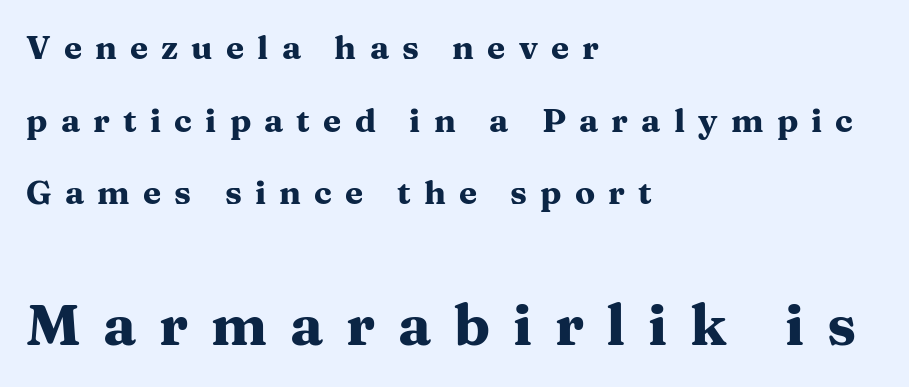
The space beneath each line is pristine and unruled. Serif or sans? Serif — the stroke terminals have little feet. This sample is left-justified, so line endings fall wherever the words run out. Size contrast runs from small at the top to large at the bottom.
